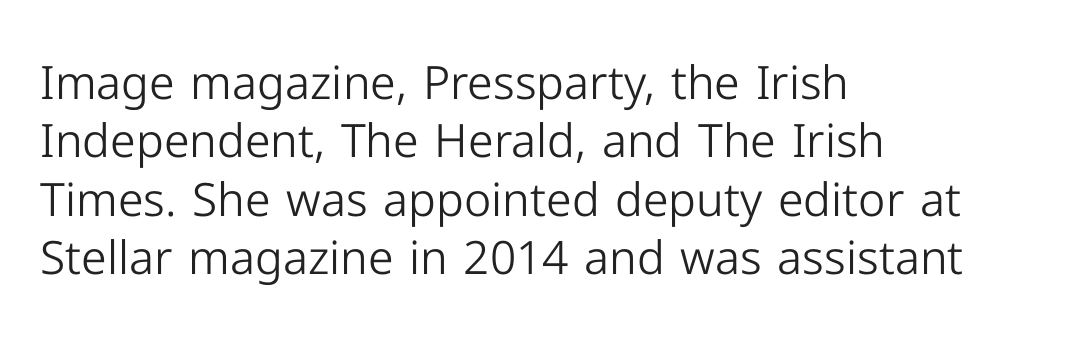
{"serif": "no", "italic": "no", "bold": "no", "weight": "light", "width": "normal", "stroke_contrast": "low", "x_height": "medium", "monospaced": "no", "underline": "no", "align": "left", "line_spacing": "normal", "line_spacing_ratio": 1.27, "letter_spacing": "normal", "letter_spacing_em": 0.0, "glyph_px": 46}
